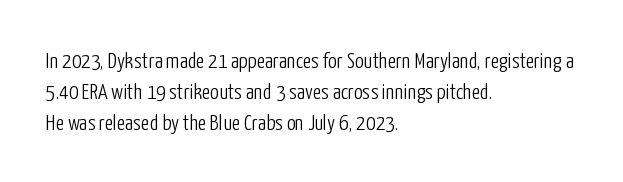
{"italic": "no", "bold": "no", "underline": "no", "align": "left", "line_spacing": "normal", "line_spacing_ratio": 1.41, "letter_spacing": "normal", "letter_spacing_em": 0.0, "glyph_px": 22}
